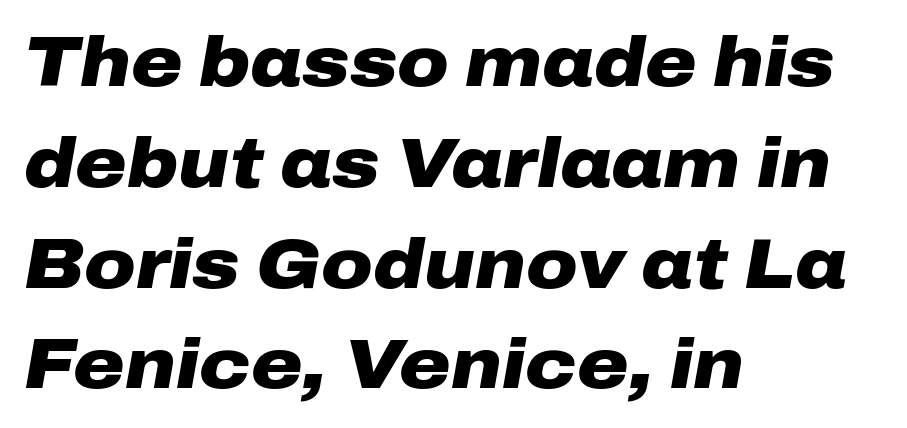
The image shows 70 px heavy, wide type, italic (leaning right); set left-aligned, normal line spacing (1.44x), normal letter spacing, not underlined; low stroke contrast and a medium x-height.
